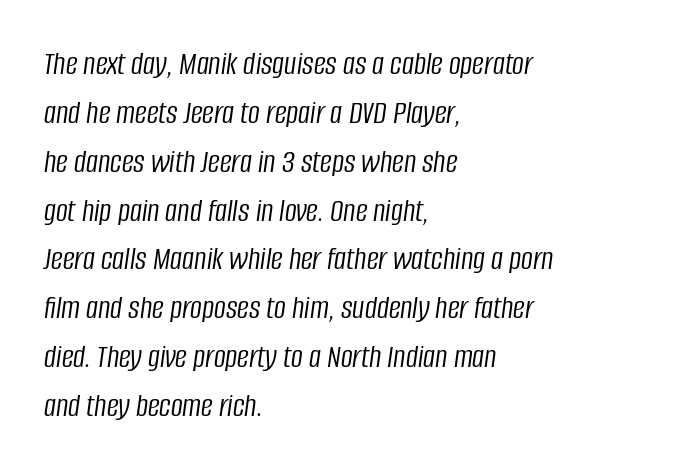
{"italic": "yes", "lean": "right", "slant_degrees": 8, "bold": "no", "weight": "light", "width": "condensed", "stroke_contrast": "low", "x_height": "large", "monospaced": "no", "underline": "no", "align": "left", "line_spacing": "normal", "line_spacing_ratio": 1.48, "letter_spacing": "normal", "letter_spacing_em": 0.0, "glyph_px": 33}
